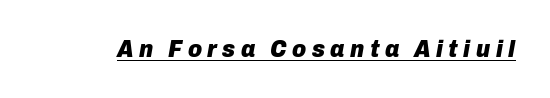
Q: Is the text bold? A: Yes.
Q: Is the text italic (slanted)? A: Yes, it leans right by about 10 degrees.
Q: Is the text underlined? A: Yes.
Q: Is the spacing between letters normal or unusually wide? A: Unusually wide.
